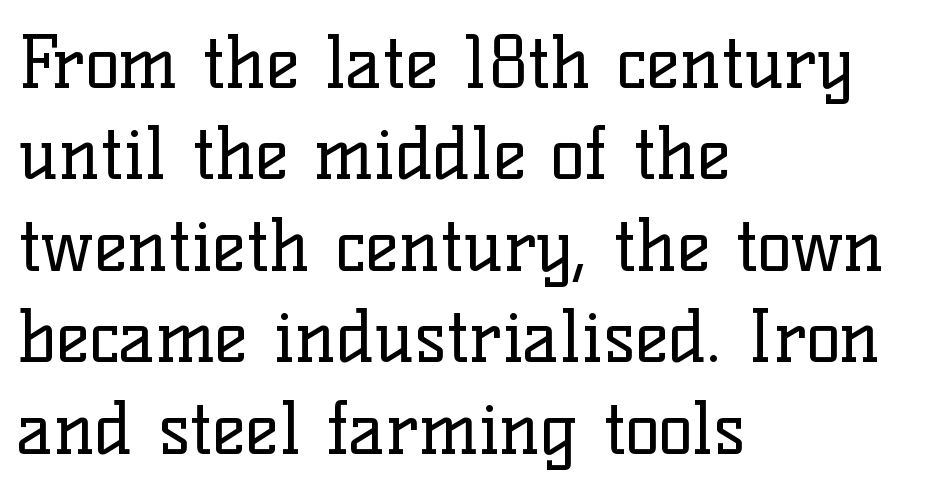
The image shows 72 px regular-weight serif type, upright; set left-aligned, normal line spacing (1.27x), normal letter spacing, not underlined; low stroke contrast and a medium x-height.
